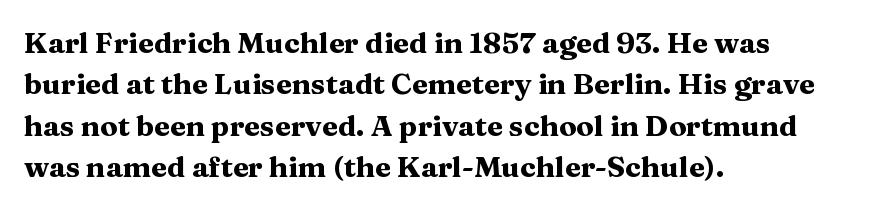
{"serif": "yes", "italic": "no", "bold": "yes", "weight": "heavy", "width": "wide", "stroke_contrast": "medium", "x_height": "medium", "monospaced": "no", "underline": "no", "align": "left", "line_spacing": "normal", "line_spacing_ratio": 1.43, "letter_spacing": "normal", "letter_spacing_em": 0.0, "glyph_px": 29}
